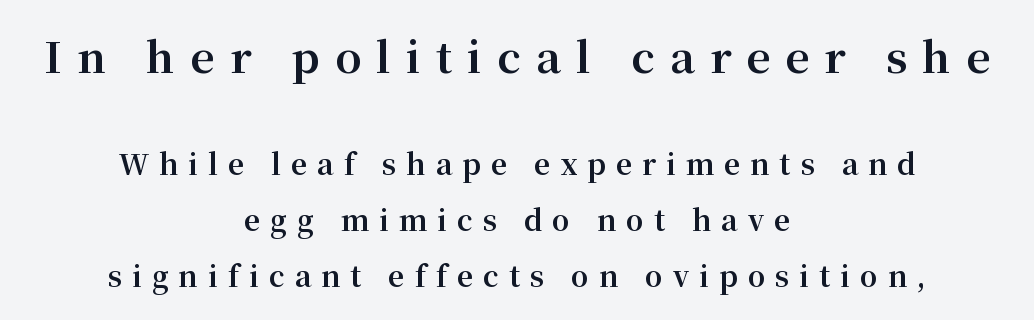
Font category for this specimen: serif. Note the varied advance widths — an 'i' is clearly narrower than an 'm'. Spacing between characters has been opened up far beyond the box default. The gap between lines stays unmarked. Look at the glyph heights: the upper group is clearly the bigger setting.
